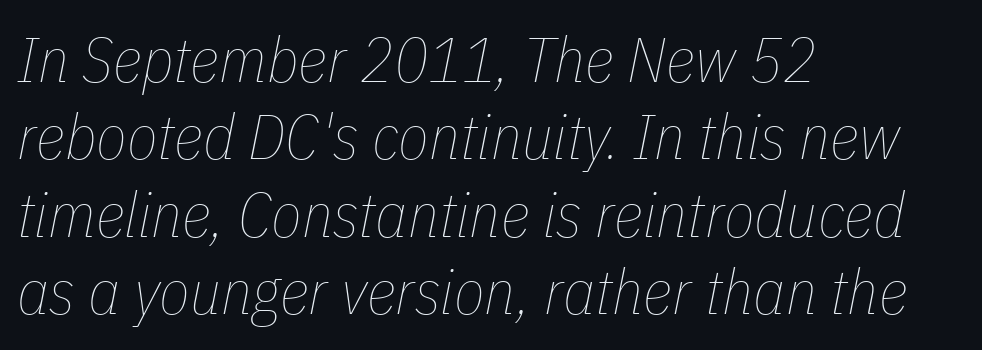
Each stroke keeps to a modest, everyday thickness or less. Bare-footed words on every line. Look at the tracking — it's just the regular setting, nothing added. All the whitespace from short lines collects on the right. The face used here is proportionally spaced, like ordinary book or web type.
